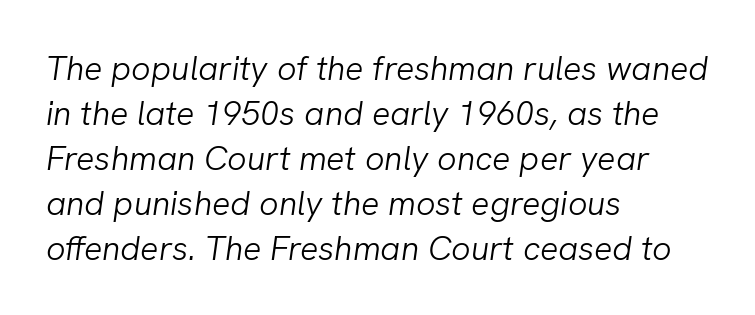
The image shows 34 px light type, italic (leaning right); set left-aligned, normal line spacing (1.32x), normal letter spacing, not underlined; low stroke contrast and a medium x-height.
